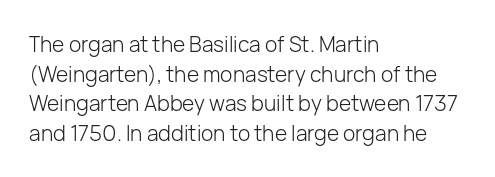
{"italic": "no", "bold": "no", "underline": "no", "align": "left", "line_spacing": "normal", "line_spacing_ratio": 1.41, "letter_spacing": "normal", "letter_spacing_em": 0.0, "glyph_px": 21}
